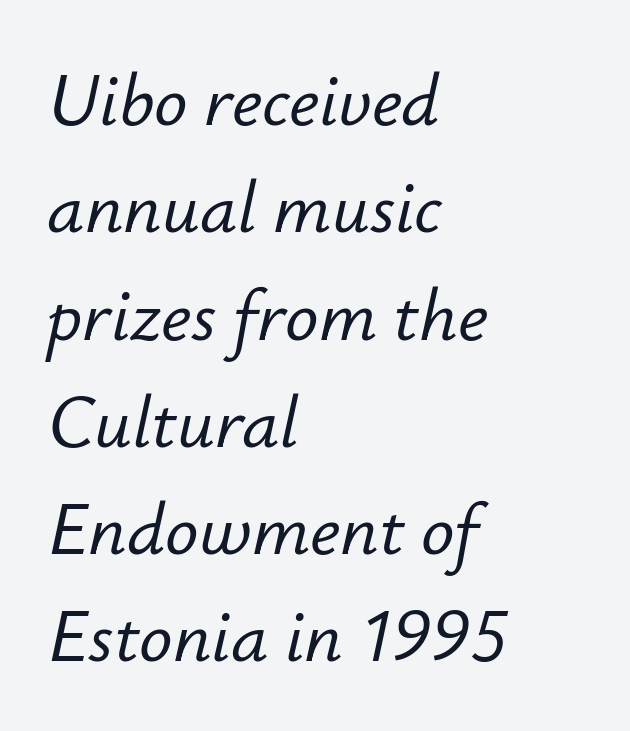
{"italic": "yes", "lean": "right", "slant_degrees": 12, "width": "normal", "stroke_contrast": "low", "x_height": "small", "monospaced": "no", "underline": "no", "align": "left", "line_spacing": "normal", "line_spacing_ratio": 1.45, "letter_spacing": "normal", "letter_spacing_em": 0.0, "glyph_px": 74}
